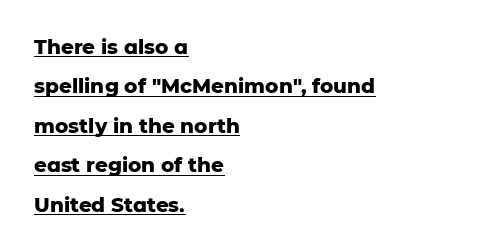
Q: Is the text bold? A: Yes.
Q: Is the text italic (slanted)? A: No, it is upright.
Q: Is the text underlined? A: Yes.
Q: How is the paragraph aligned? A: Left-aligned.
Q: Is the spacing between letters normal or unusually wide? A: Normal.
Q: Is the spacing between lines tight, normal or loose? A: Loose.
